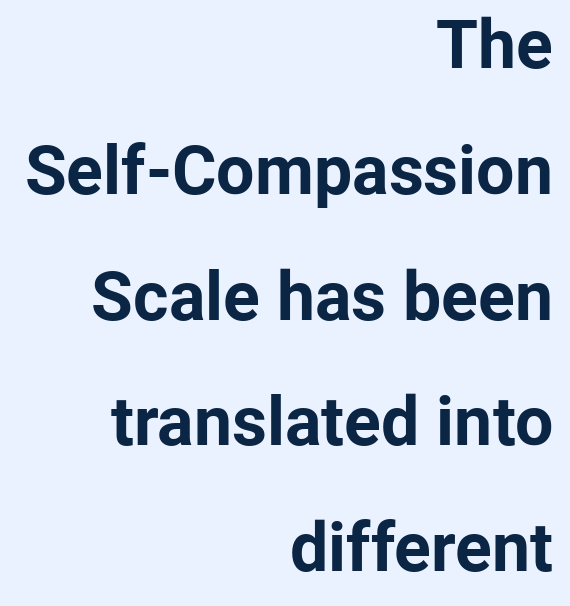
The image shows 68 px bold sans-serif type, upright; set right-aligned, line spacing 1.85x, normal letter spacing, not underlined; low stroke contrast and a medium x-height.
